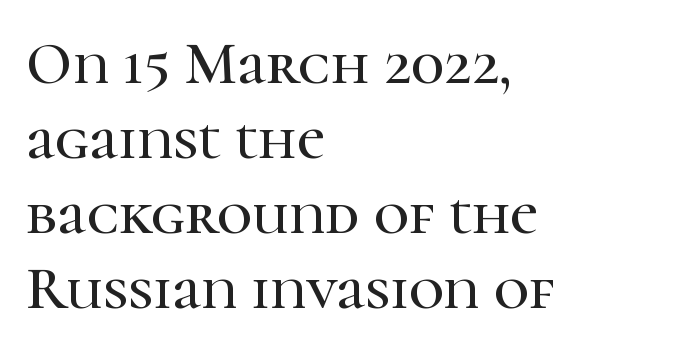
Q: Is the text italic (slanted)? A: No, it is upright.
Q: Is the typeface a serif or a sans-serif typeface? A: Serif.
Q: Is the text underlined? A: No.
Q: How is the paragraph aligned? A: Left-aligned.
Q: Is the spacing between letters normal or unusually wide? A: Normal.
Q: Width (condensed, normal, or wide)? A: Normal.
Q: Stroke contrast? A: High.
Q: x-height? A: Medium.
Q: Monospaced? A: No.
